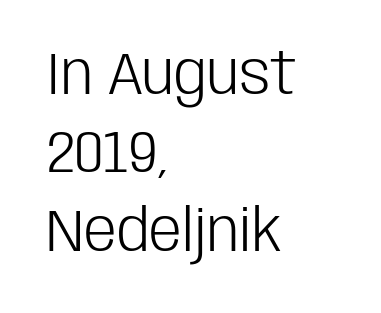
Ascenders rise straight up at ninety degrees. This sample keeps an unexceptional amount of space between lines. Each line starts at the same left margin while the right side varies. Plain, unruled lines of type.
